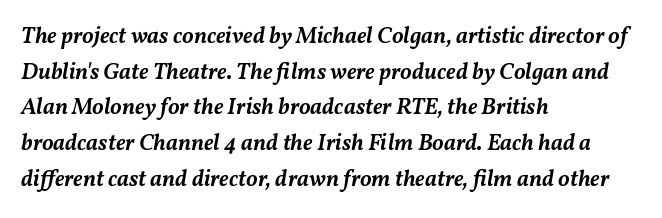
The image shows 23 px text type, italic (leaning right); set left-aligned, normal line spacing (1.55x), normal letter spacing, not underlined.
